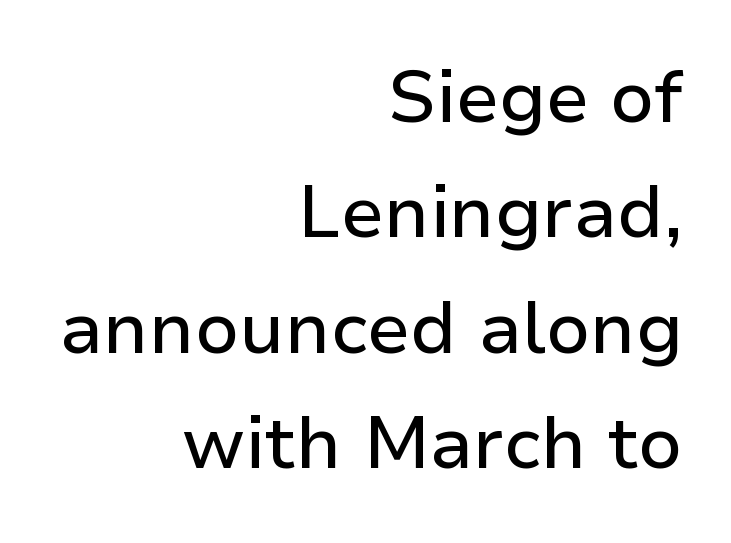
Right-aligned paragraph, ragged on the left. These lines keep a tight, regular rhythm from letter to letter. This block has exactly the height ordinary leading produces. Posture: vertical. Quick note: underline off.
